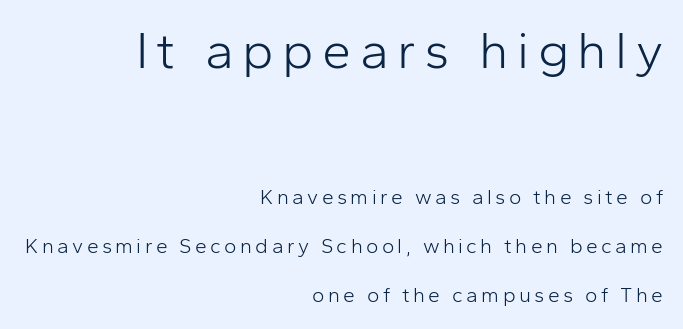
Q: Is the text bold? A: No.
Q: Is the text italic (slanted)? A: No, it is upright.
Q: Is the typeface a serif or a sans-serif typeface? A: Sans-serif.
Q: Is the text underlined? A: No.
Q: How is the paragraph aligned? A: Right-aligned.
Q: Is the spacing between lines tight, normal or loose? A: Loose.
Q: Which block of text is set in a larger size, the first (top) or the second (bottom)? A: The first (top) one.
Q: Width (condensed, normal, or wide)? A: Normal.
Q: Stroke contrast? A: Low.
Q: x-height? A: Medium.
Q: Monospaced? A: No.
